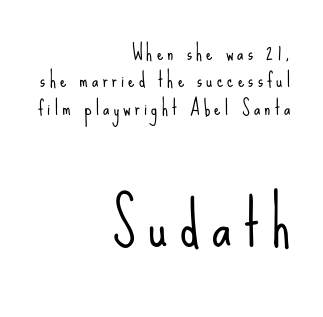
Q: Is the text bold? A: No.
Q: Is the text italic (slanted)? A: No, it is upright.
Q: Is the typeface a serif or a sans-serif typeface? A: Sans-serif.
Q: Is the text underlined? A: No.
Q: How is the paragraph aligned? A: Right-aligned.
Q: Is the spacing between letters normal or unusually wide? A: Unusually wide.
Q: Is the spacing between lines tight, normal or loose? A: Normal.
Q: Which block of text is set in a larger size, the first (top) or the second (bottom)? A: The second (bottom) one.
Q: Width (condensed, normal, or wide)? A: Condensed.
Q: Stroke contrast? A: Low.
Q: x-height? A: Small.
Q: Monospaced? A: No.
